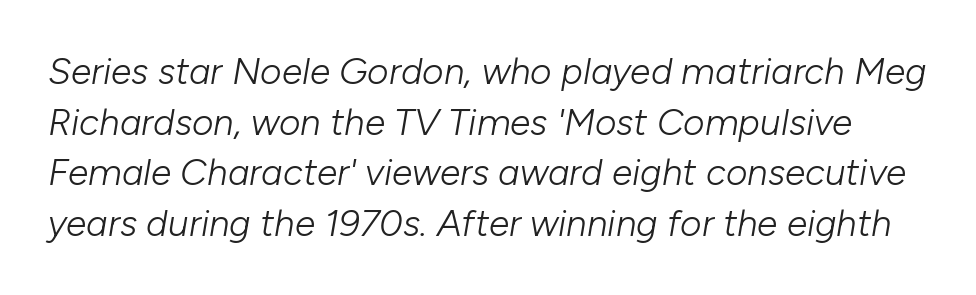
Letter spacing: default. No word sits above an underline. The strokes are not fattened; the text isn't bold. Character widths vary here, with narrow letters taking less room than wide ones.
